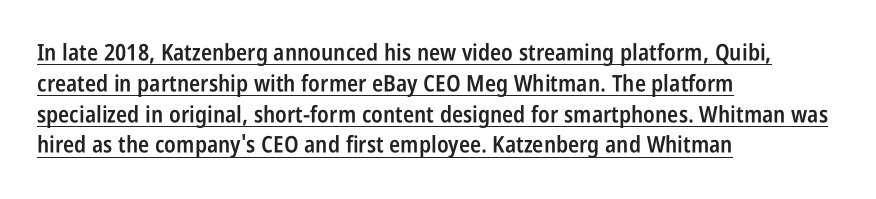
{"italic": "no", "bold": "semi", "underline": "yes", "align": "left", "line_spacing": "normal", "line_spacing_ratio": 1.34, "letter_spacing": "normal", "letter_spacing_em": 0.0, "glyph_px": 23}
